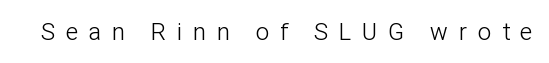
The image shows 24 px text type, upright; set unusually wide letter spacing (+0.46 em), not underlined.
